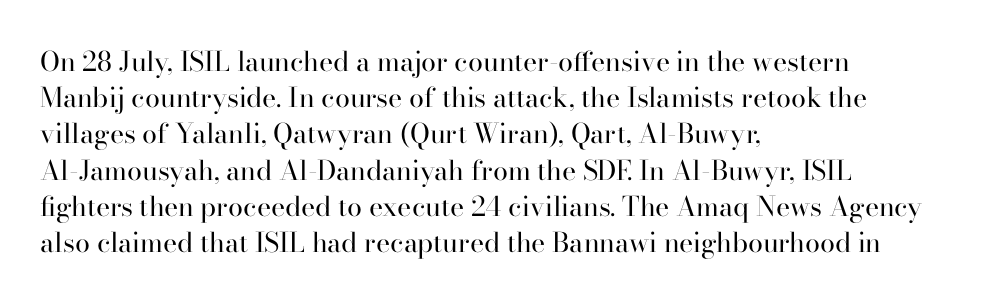
{"italic": "no", "bold": "no", "underline": "no", "align": "left", "line_spacing": "normal", "line_spacing_ratio": 1.34, "letter_spacing": "normal", "letter_spacing_em": 0.0, "glyph_px": 27}
